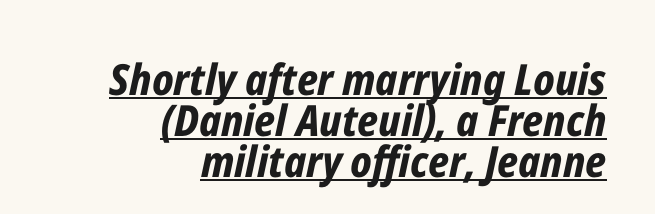
Q: Is the text bold? A: Yes.
Q: Is the text italic (slanted)? A: Yes, it leans right by about 12 degrees.
Q: Is the text underlined? A: Yes.
Q: How is the paragraph aligned? A: Right-aligned.
Q: Is the spacing between letters normal or unusually wide? A: Normal.
Q: Is the spacing between lines tight, normal or loose? A: Tight.
Q: Width (condensed, normal, or wide)? A: Condensed.
Q: Stroke contrast? A: Low.
Q: x-height? A: Medium.
Q: Monospaced? A: No.
